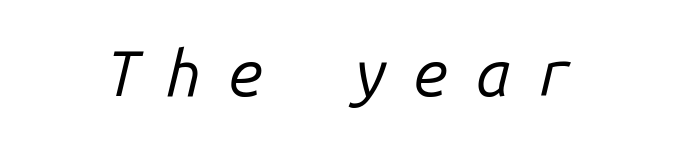
{"italic": "yes", "lean": "right", "slant_degrees": 14, "bold": "no", "weight": "regular", "width": "normal", "stroke_contrast": "low", "x_height": "medium", "monospaced": "yes", "underline": "no", "letter_spacing": "wide", "letter_spacing_em": 0.42, "glyph_px": 63}
